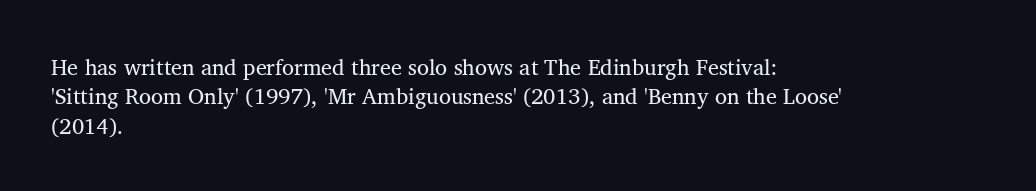
The image shows 22 px text type; set left-aligned, normal line spacing (1.33x), normal letter spacing, not underlined.
